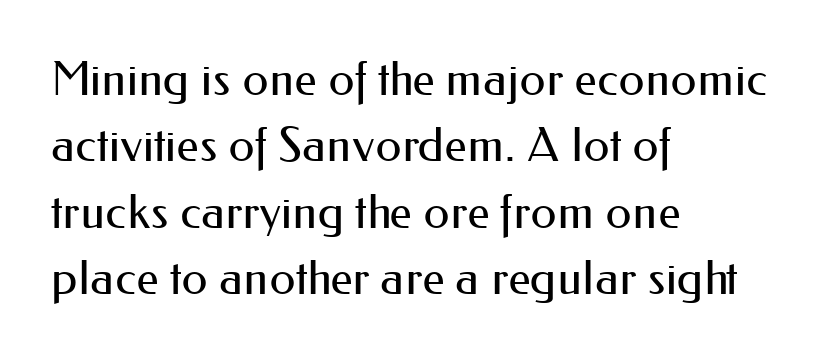
Q: Is the text bold? A: No.
Q: Is the text italic (slanted)? A: No, it is upright.
Q: Is the typeface a serif or a sans-serif typeface? A: Sans-serif.
Q: Is the text underlined? A: No.
Q: How is the paragraph aligned? A: Left-aligned.
Q: Is the spacing between letters normal or unusually wide? A: Normal.
Q: Is the spacing between lines tight, normal or loose? A: Normal.
Q: Width (condensed, normal, or wide)? A: Normal.
Q: Stroke contrast? A: Medium.
Q: x-height? A: Small.
Q: Monospaced? A: No.
